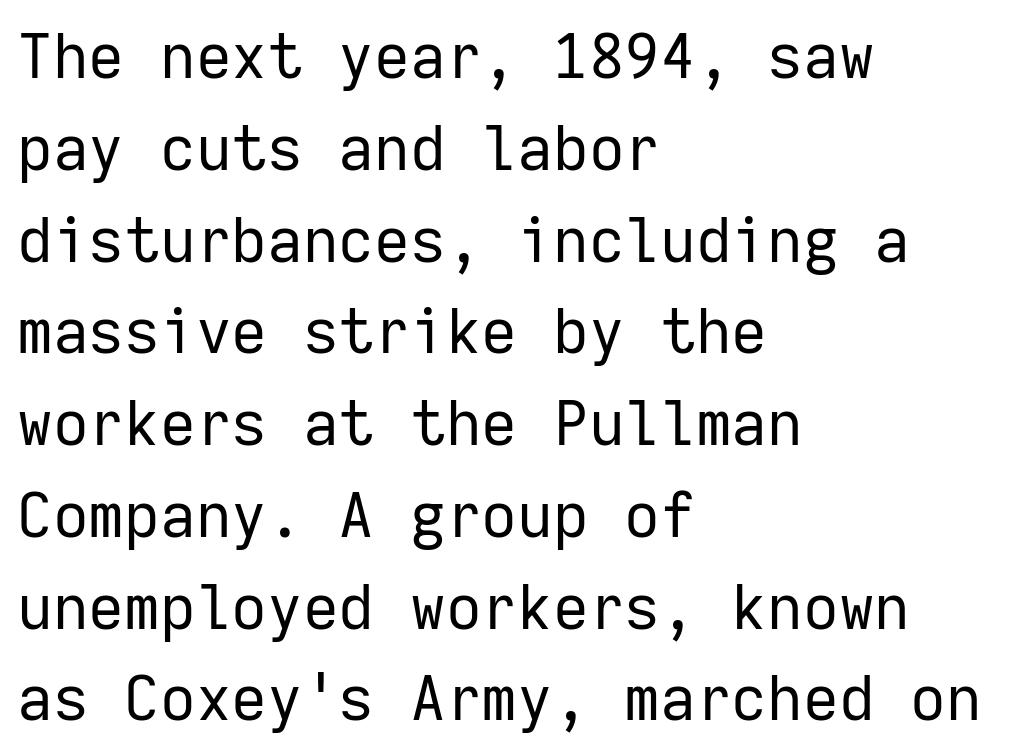
Q: Is the text bold? A: No.
Q: Is the text italic (slanted)? A: No, it is upright.
Q: Is the typeface a serif or a sans-serif typeface? A: Sans-serif.
Q: Is the text underlined? A: No.
Q: How is the paragraph aligned? A: Left-aligned.
Q: Is the spacing between letters normal or unusually wide? A: Normal.
Q: Is the spacing between lines tight, normal or loose? A: Normal.
Q: Width (condensed, normal, or wide)? A: Normal.
Q: Stroke contrast? A: Low.
Q: x-height? A: Medium.
Q: Monospaced? A: Yes.
